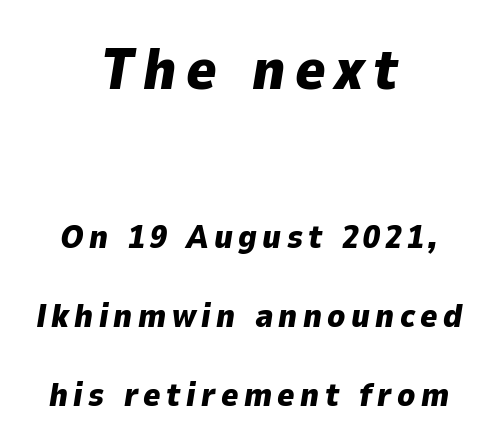
The image shows 58 px heavy type, italic (leaning right); set centered, loose line spacing (2.38x), not underlined; the first (top) block is 1.76x larger; low stroke contrast and a medium x-height.
